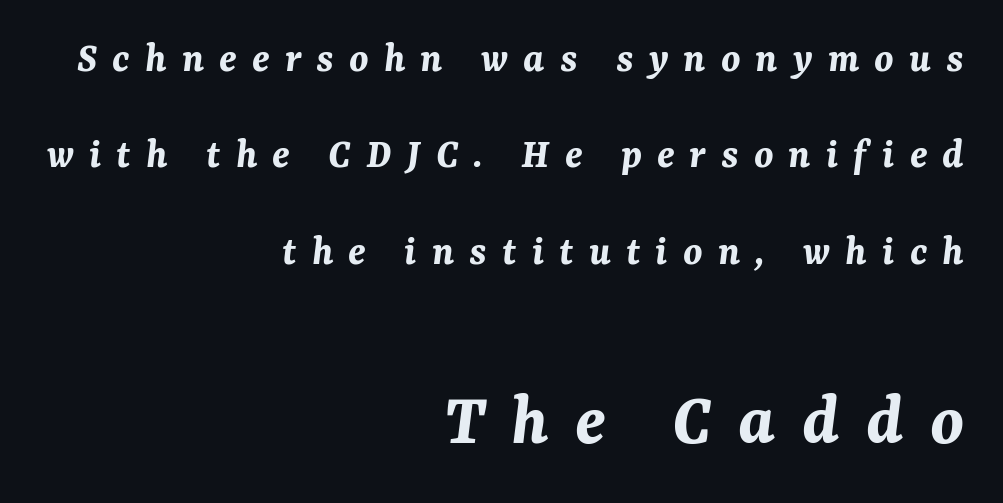
The image shows 75 px bold type, italic (leaning right); set right-aligned, loose line spacing (2.24x), unusually wide letter spacing (+0.35 em), not underlined; the second (bottom) block is 1.74x larger; medium stroke contrast and a medium x-height.
